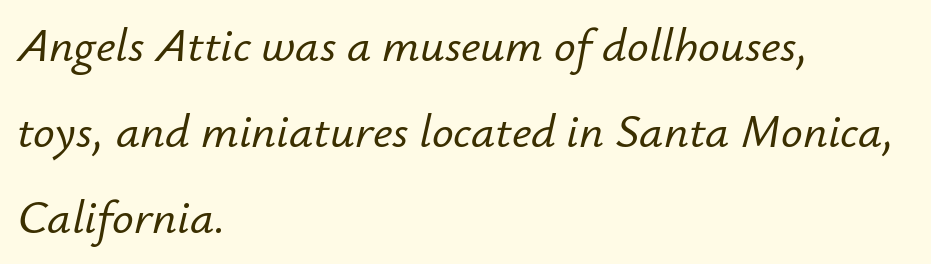
Q: Is the text italic (slanted)? A: Yes, it leans right by about 12 degrees.
Q: Is the text underlined? A: No.
Q: How is the paragraph aligned? A: Left-aligned.
Q: Is the spacing between letters normal or unusually wide? A: Normal.
Q: Width (condensed, normal, or wide)? A: Normal.
Q: Stroke contrast? A: Low.
Q: x-height? A: Small.
Q: Monospaced? A: No.
